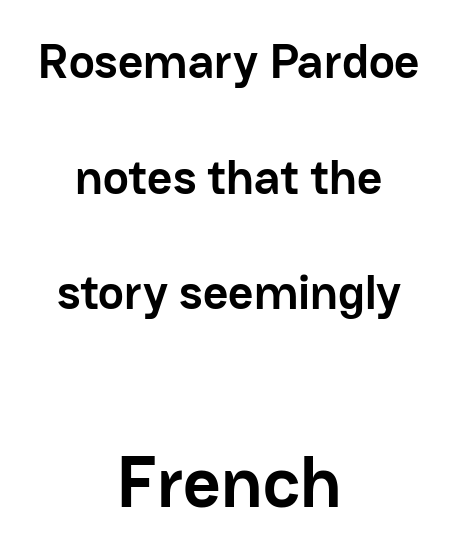
Q: Is the text bold? A: Yes.
Q: Is the text italic (slanted)? A: No, it is upright.
Q: Is the typeface a serif or a sans-serif typeface? A: Sans-serif.
Q: Is the text underlined? A: No.
Q: How is the paragraph aligned? A: Centered.
Q: Is the spacing between letters normal or unusually wide? A: Normal.
Q: Is the spacing between lines tight, normal or loose? A: Loose.
Q: Which block of text is set in a larger size, the first (top) or the second (bottom)? A: The second (bottom) one.
Q: Width (condensed, normal, or wide)? A: Normal.
Q: Stroke contrast? A: Low.
Q: x-height? A: Medium.
Q: Monospaced? A: No.
